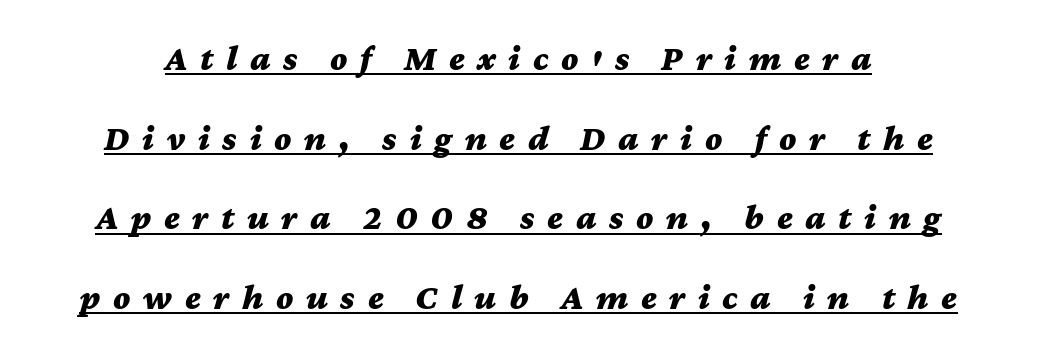
Q: Is the text bold? A: Yes.
Q: Is the text italic (slanted)? A: Yes, it leans right by about 12 degrees.
Q: Is the text underlined? A: Yes.
Q: Is the spacing between letters normal or unusually wide? A: Unusually wide.
Q: Is the spacing between lines tight, normal or loose? A: Loose.
Q: Width (condensed, normal, or wide)? A: Wide.
Q: Stroke contrast? A: Medium.
Q: x-height? A: Medium.
Q: Monospaced? A: No.
